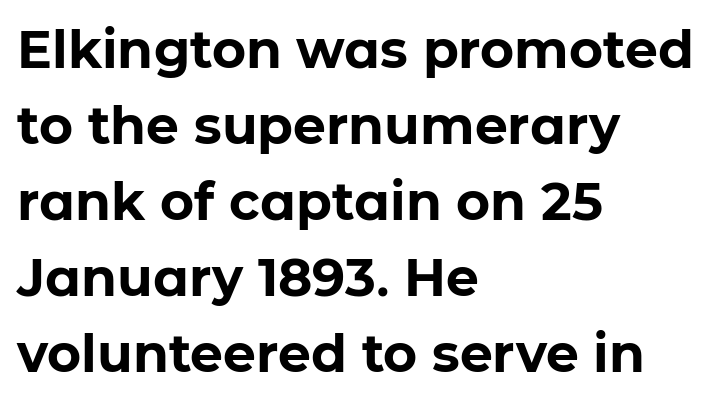
Underline: absent. Is this a fixed-width face? No — the glyphs have proportional, varying widths. Short note: letters normally spaced. Heavy, bold letterforms. The letters stand upright; this is a roman face.
